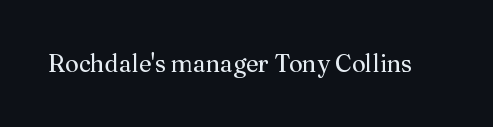
Q: Is the text bold? A: No.
Q: Is the text italic (slanted)? A: No, it is upright.
Q: Is the text underlined? A: No.
Q: Is the spacing between letters normal or unusually wide? A: Normal.
